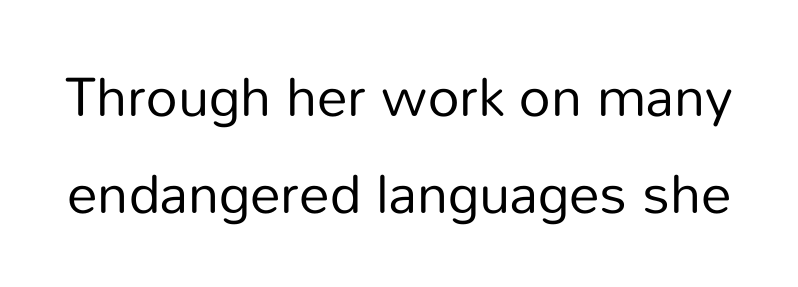
No extra tracking has been applied to these lines. Rendered with straight, roman letterforms. Classification — sans serif. Is this a fixed-width face? No — the glyphs have proportional, varying widths.
